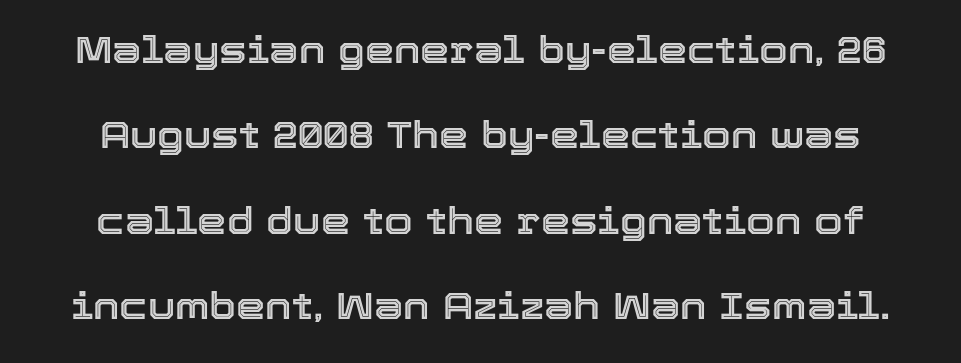
{"italic": "no", "width": "normal", "x_height": "medium", "monospaced": "no", "underline": "no", "line_spacing": "loose", "line_spacing_ratio": 2.31, "letter_spacing": "normal", "letter_spacing_em": 0.0, "glyph_px": 37}
